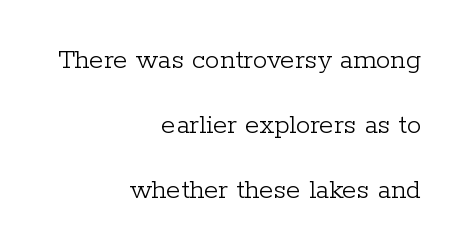
The image shows 29 px light serif type, upright; set right-aligned, loose line spacing (2.24x), normal letter spacing, not underlined; low stroke contrast and a medium x-height.
